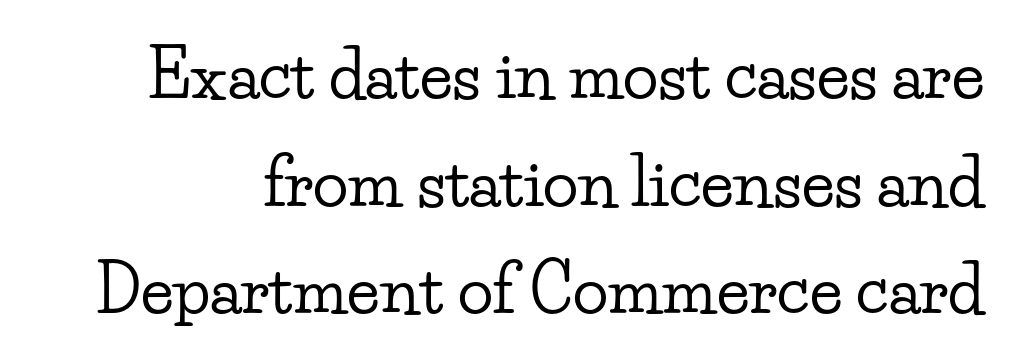
Q: Is the text italic (slanted)? A: No, it is upright.
Q: Is the typeface a serif or a sans-serif typeface? A: Serif.
Q: Is the text underlined? A: No.
Q: Is the spacing between letters normal or unusually wide? A: Normal.
Q: Is the spacing between lines tight, normal or loose? A: Normal.
Q: Width (condensed, normal, or wide)? A: Wide.
Q: Stroke contrast? A: Low.
Q: x-height? A: Small.
Q: Monospaced? A: No.
